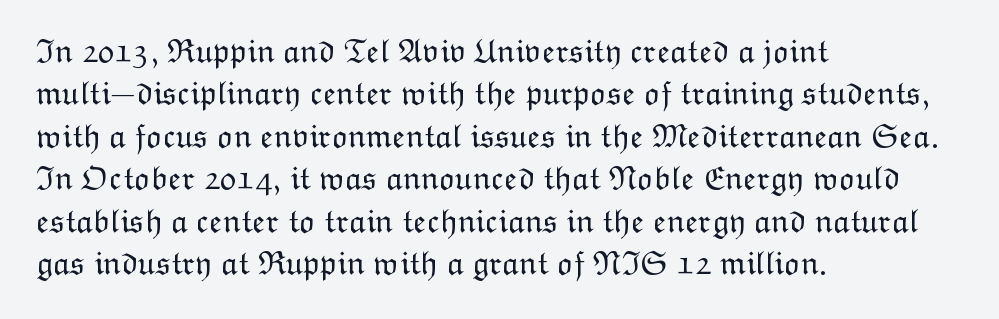
Q: Is the text bold? A: No.
Q: Is the text italic (slanted)? A: No, it is upright.
Q: Is the text underlined? A: No.
Q: How is the paragraph aligned? A: Left-aligned.
Q: Is the spacing between letters normal or unusually wide? A: Normal.
Q: Is the spacing between lines tight, normal or loose? A: Normal.
Q: Width (condensed, normal, or wide)? A: Normal.
Q: Stroke contrast? A: Low.
Q: x-height? A: Medium.
Q: Monospaced? A: No.
